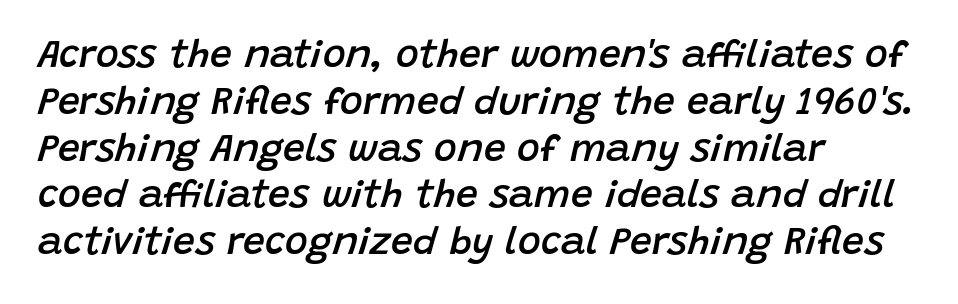
Q: Is the text bold? A: Semi-bold.
Q: Is the text italic (slanted)? A: Yes, it leans right by about 15 degrees.
Q: Is the text underlined? A: No.
Q: How is the paragraph aligned? A: Left-aligned.
Q: Is the spacing between letters normal or unusually wide? A: Normal.
Q: Width (condensed, normal, or wide)? A: Normal.
Q: Stroke contrast? A: Low.
Q: x-height? A: Large.
Q: Monospaced? A: No.
